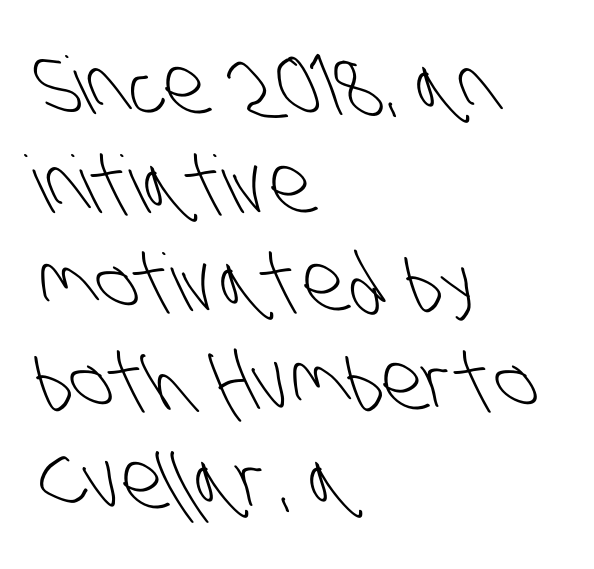
The image shows 79 px light, condensed sans-serif type; set left-aligned, normal line spacing (1.25x), normal letter spacing, not underlined; low stroke contrast and a large x-height.
